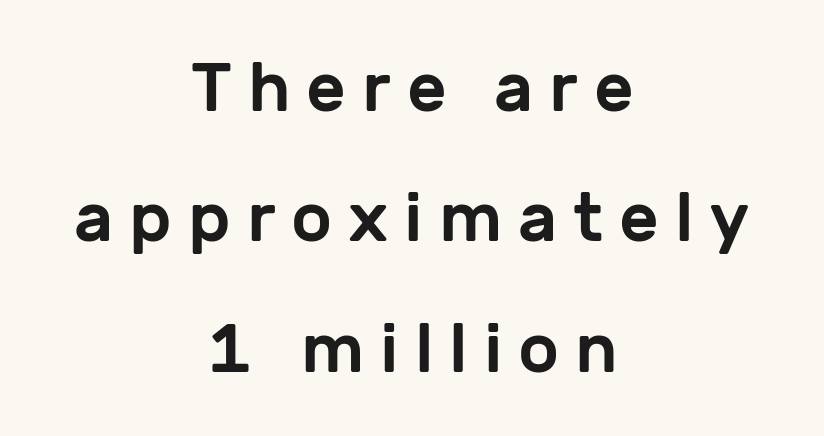
{"serif": "no", "italic": "no", "width": "normal", "stroke_contrast": "low", "x_height": "medium", "monospaced": "no", "underline": "no", "align": "center", "line_spacing_ratio": 1.89, "letter_spacing": "wide", "letter_spacing_em": 0.23, "glyph_px": 69}
